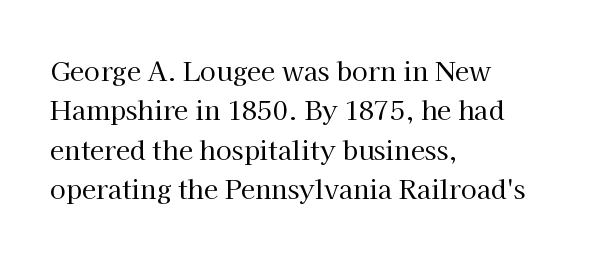
A typesetter would mark this as roman, not italic. Does the leading feel generous? No, just average. The typesetter chose a ragged-right arrangement here. The gaps between neighbouring characters are ordinary and unremarkable. Is this a heavy cut? Hardly; it is regular or lighter. The space directly below the letters is spotless.
